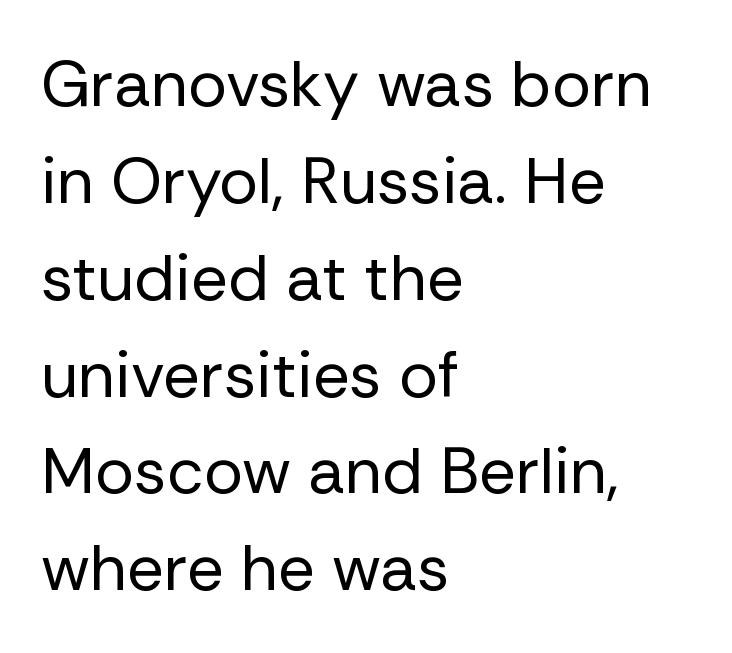
Any mark beneath the type? The region is blank. Compared with typical body copy, the letter spacing here is the same. The face used here is a sans, in the tradition of grotesques and geometrics. A typesetter would mark this as roman, not italic. Vertical stems look standard width or narrower in stroke. You could not count columns in this text — the font is proportionally spaced.
